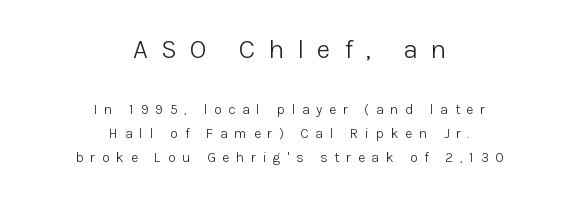
The image shows 27 px text type, upright; set centered, line spacing 1.72x, unusually wide letter spacing (+0.48 em), not underlined; the first (top) block is 1.93x larger.
